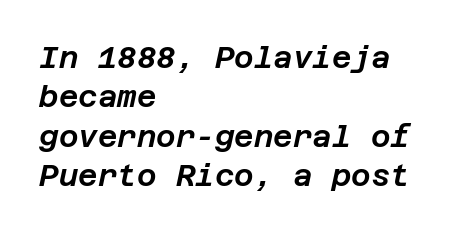
The image shows 30 px text type, italic (leaning right); set left-aligned, normal line spacing (1.31x), normal letter spacing, not underlined; low stroke contrast and a large x-height.
